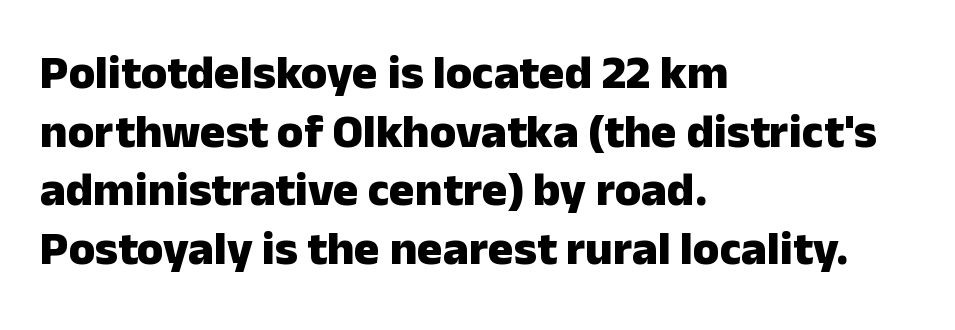
{"serif": "no", "italic": "no", "bold": "yes", "weight": "heavy", "width": "normal", "stroke_contrast": "low", "x_height": "medium", "monospaced": "no", "underline": "no", "align": "left", "line_spacing_ratio": 1.22, "letter_spacing": "normal", "letter_spacing_em": 0.0, "glyph_px": 48}
